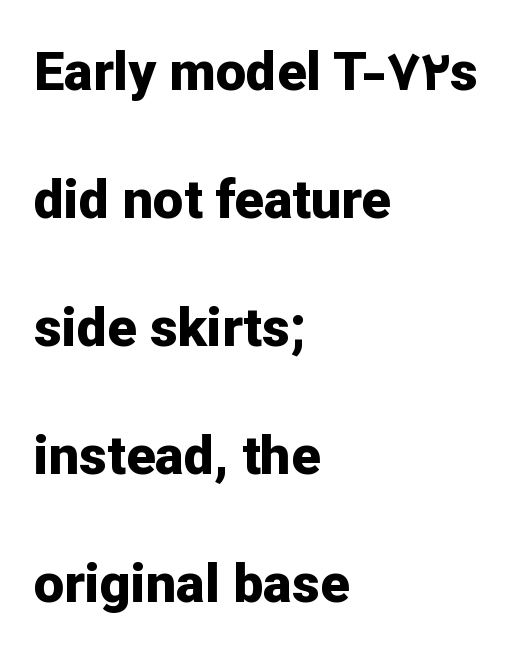
The image shows 54 px bold sans-serif type, upright; set left-aligned, loose line spacing (2.37x), normal letter spacing, not underlined; low stroke contrast and a medium x-height.
